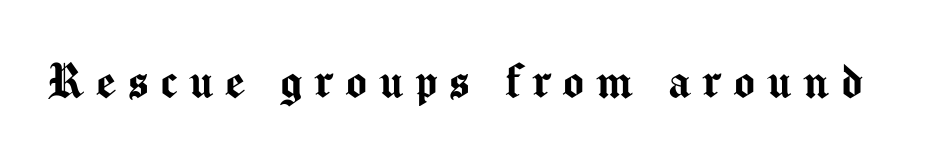
{"serif": "no", "italic": "no", "width": "normal", "stroke_contrast": "medium", "x_height": "medium", "monospaced": "no", "underline": "no", "letter_spacing": "wide", "letter_spacing_em": 0.21, "glyph_px": 56}
